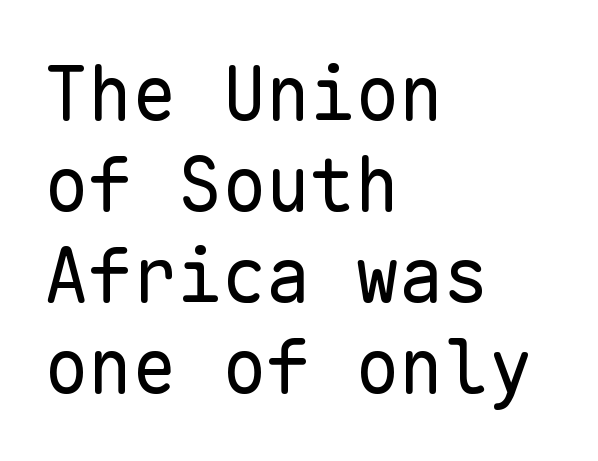
The image shows 74 px regular-weight sans-serif type, upright, monospaced; set left-aligned, line spacing 1.23x, normal letter spacing, not underlined; low stroke contrast and a medium x-height.
